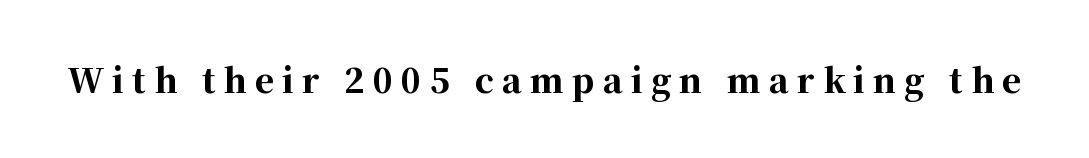
Q: Is the text bold? A: Yes.
Q: Is the text italic (slanted)? A: No, it is upright.
Q: Is the typeface a serif or a sans-serif typeface? A: Serif.
Q: Is the text underlined? A: No.
Q: Is the spacing between letters normal or unusually wide? A: Unusually wide.
Q: Width (condensed, normal, or wide)? A: Normal.
Q: Stroke contrast? A: High.
Q: x-height? A: Medium.
Q: Monospaced? A: No.
